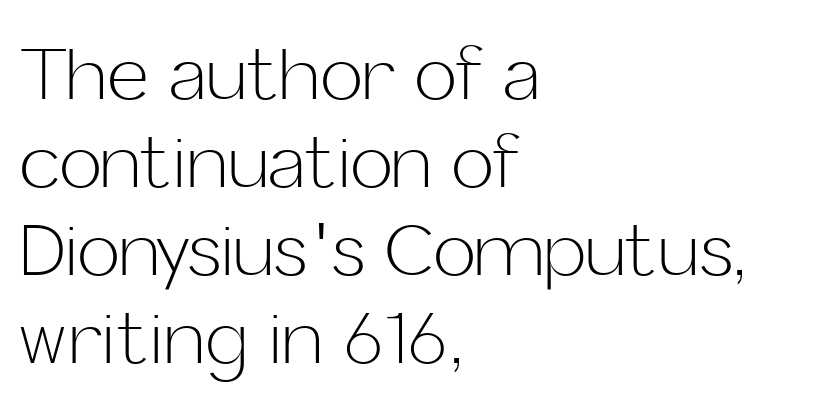
Q: Is the text bold? A: No.
Q: Is the text italic (slanted)? A: No, it is upright.
Q: Is the typeface a serif or a sans-serif typeface? A: Sans-serif.
Q: Is the text underlined? A: No.
Q: How is the paragraph aligned? A: Left-aligned.
Q: Is the spacing between letters normal or unusually wide? A: Normal.
Q: Width (condensed, normal, or wide)? A: Normal.
Q: Stroke contrast? A: Low.
Q: x-height? A: Medium.
Q: Monospaced? A: No.
